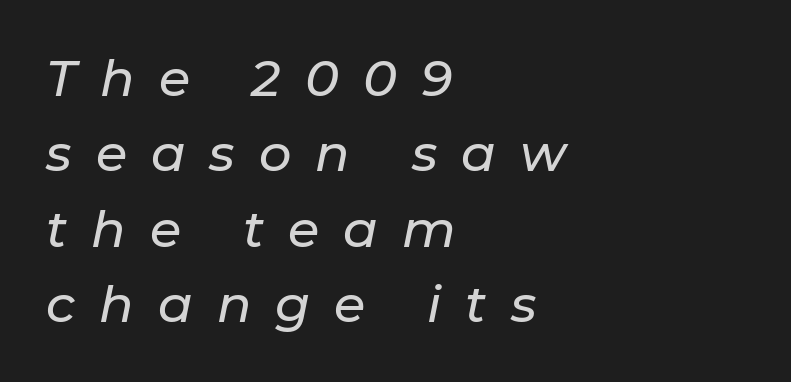
This sample has the flowing, uneven cadence of proportional lettering. This sample uses an oblique cut, with every glyph tilted off the vertical. Words appear elongated and porous because spacing is wide. Normally led — the rows are evenly, conventionally spaced. Layout note: lines flush left. Any mark beneath the type? The region is blank.
